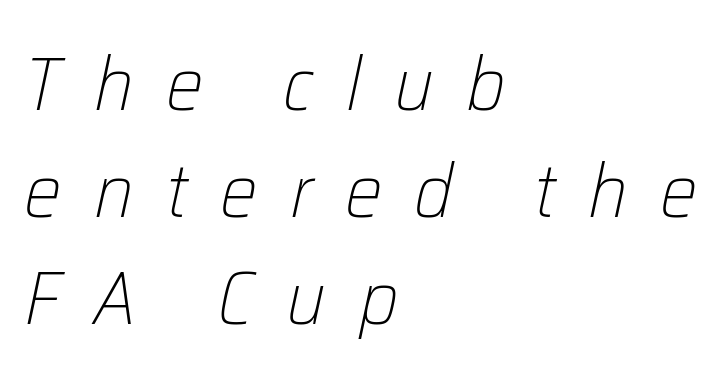
The image shows 75 px light type, italic (leaning right); set left-aligned, normal line spacing (1.43x), unusually wide letter spacing (+0.43 em), not underlined; low stroke contrast and a medium x-height.
